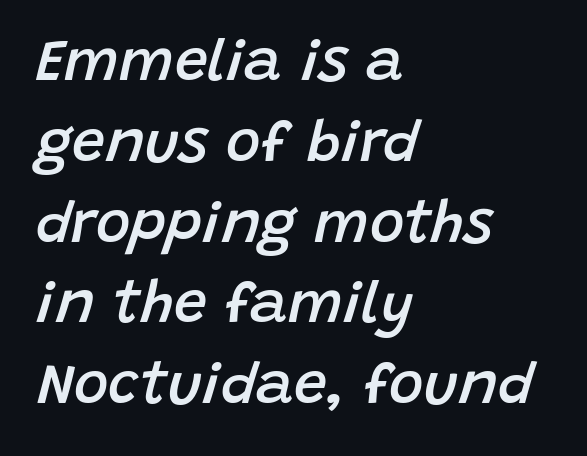
The image shows 59 px semibold type, italic (leaning right); set left-aligned, normal line spacing (1.37x), normal letter spacing, not underlined; low stroke contrast and a large x-height.
